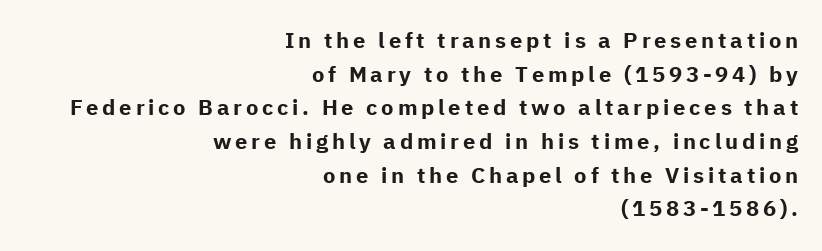
Q: Is the text bold? A: Yes.
Q: Is the text italic (slanted)? A: No, it is upright.
Q: Is the text underlined? A: No.
Q: How is the paragraph aligned? A: Right-aligned.
Q: Is the spacing between lines tight, normal or loose? A: Normal.
